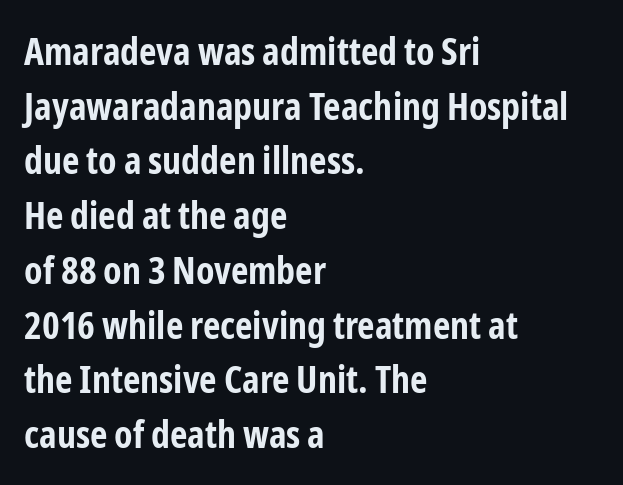
{"serif": "no", "italic": "no", "bold": "yes", "weight": "bold", "width": "condensed", "stroke_contrast": "low", "x_height": "medium", "monospaced": "no", "underline": "no", "align": "left", "line_spacing": "normal", "line_spacing_ratio": 1.44, "letter_spacing": "normal", "letter_spacing_em": 0.0, "glyph_px": 38}
